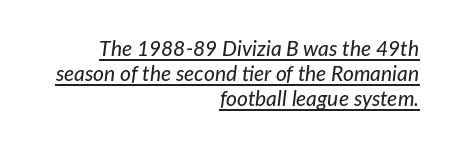
The image shows 21 px text type, italic (leaning right); set right-aligned, line spacing 1.19x, normal letter spacing, underlined.
